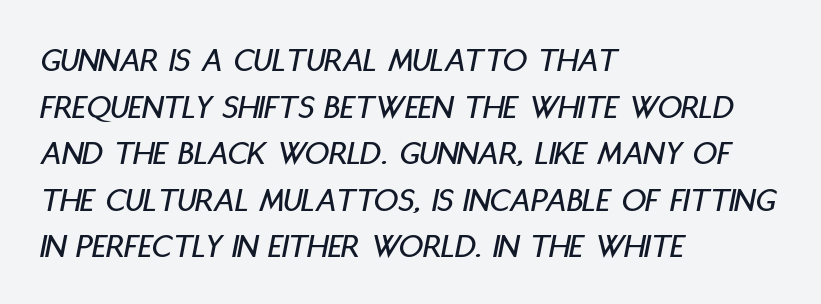
The image shows 34 px condensed type, italic (leaning right); set left-aligned, normal line spacing (1.37x), normal letter spacing, not underlined; low stroke contrast and a large x-height.
